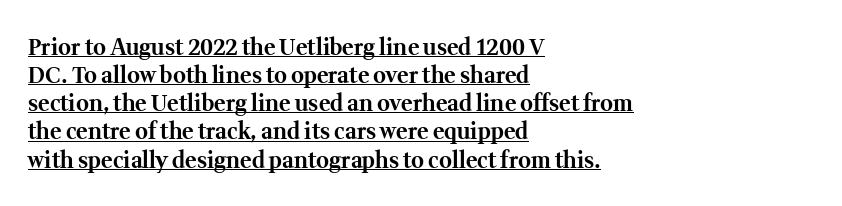
The glyphs have the mass of a bold cut. Ascenders rise straight up at ninety degrees. The letters sit at their default tracking, neither squeezed nor spread. Horizontal alignment here is leftward, the default for most running prose.
